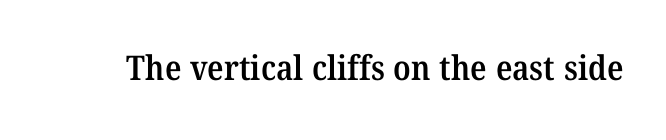
Observe the serifs anchoring each vertical stroke in this sample. The face used here is rendered with its standard letterfit. Varying glyph widths throughout — classic text-font behaviour. This rendering features lettering with no underline. Firm but not heavy-handed strokes: this text is semibold.
